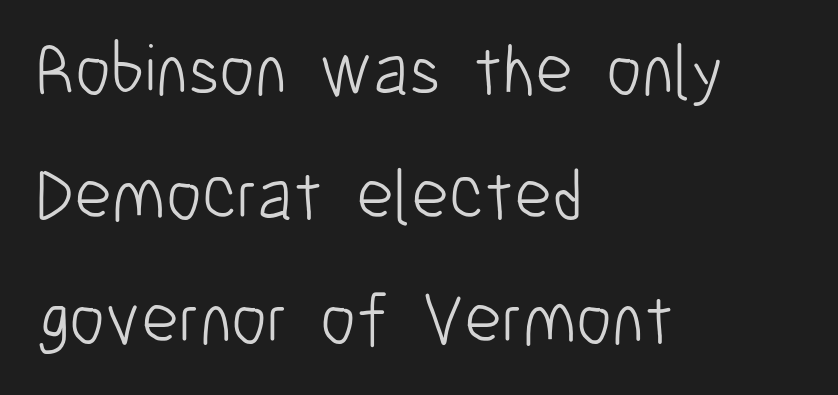
You could not count columns in this text — the font is proportionally spaced. Has an underline been added? It has not. These glyphs show unthickened strokes, regular width or finer. The gaps between neighbouring characters are ordinary and unremarkable.
